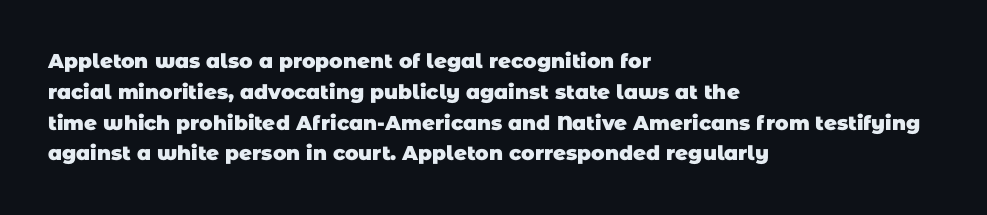
Q: Is the text bold? A: Yes.
Q: Is the text underlined? A: No.
Q: How is the paragraph aligned? A: Left-aligned.
Q: Is the spacing between letters normal or unusually wide? A: Normal.
Q: Is the spacing between lines tight, normal or loose? A: Normal.
